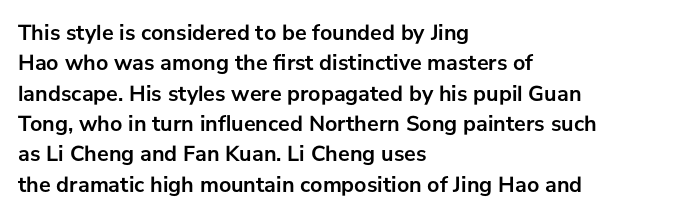
Q: Is the text bold? A: Yes.
Q: Is the text italic (slanted)? A: No, it is upright.
Q: Is the text underlined? A: No.
Q: How is the paragraph aligned? A: Left-aligned.
Q: Is the spacing between letters normal or unusually wide? A: Normal.
Q: Is the spacing between lines tight, normal or loose? A: Normal.
